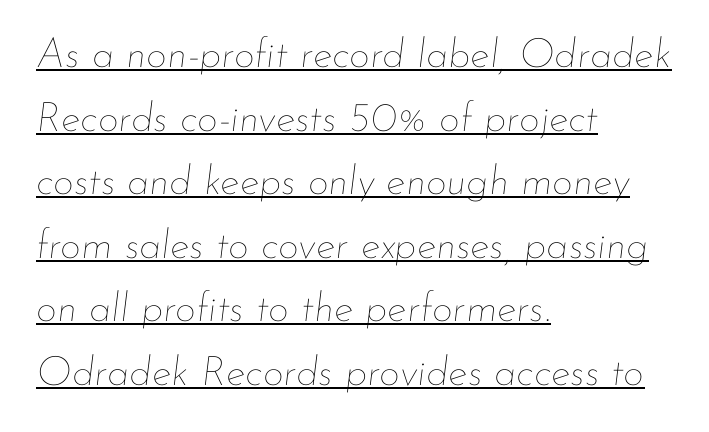
Underlining? Definitely there. If you measured baseline to baseline, you'd find a middling distance. These lines are rendered in a variable-pitch font. All the whitespace from short lines collects on the right.
